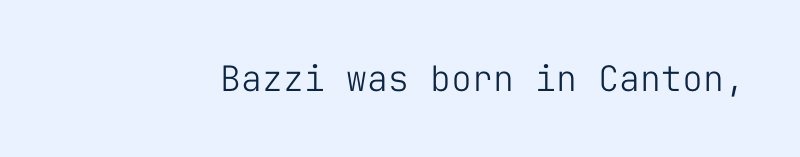
The image shows 35 px light sans-serif type, upright, monospaced; set normal letter spacing, not underlined; low stroke contrast and a medium x-height.
